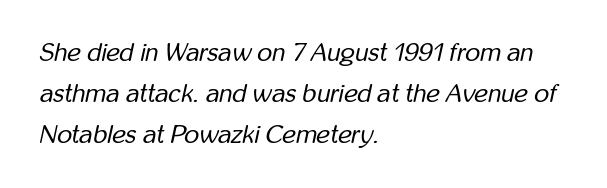
Q: Is the text bold? A: No.
Q: Is the text italic (slanted)? A: Yes, it leans right by about 12 degrees.
Q: Is the text underlined? A: No.
Q: How is the paragraph aligned? A: Left-aligned.
Q: Is the spacing between letters normal or unusually wide? A: Normal.
Q: Is the spacing between lines tight, normal or loose? A: Normal.
